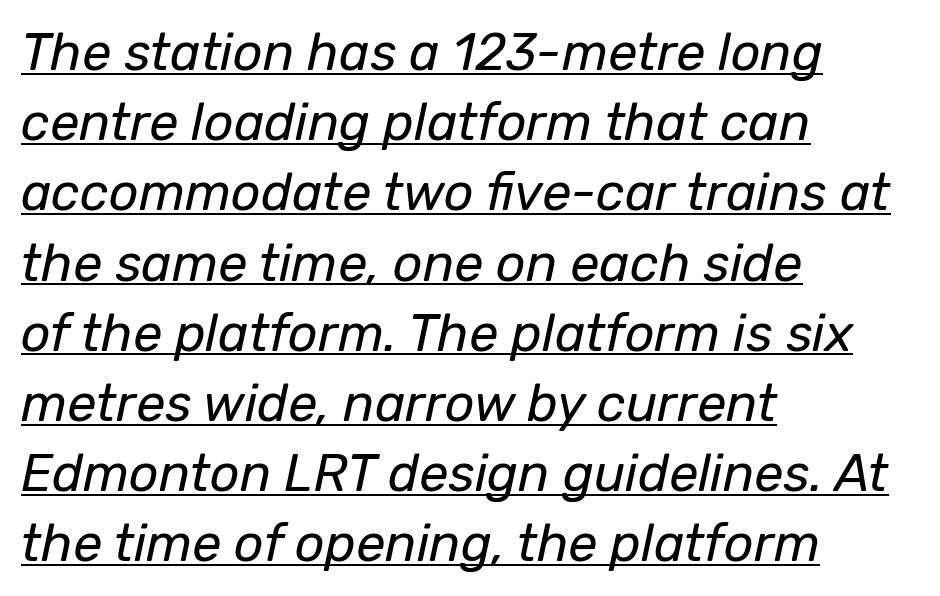
Q: Is the text bold? A: No.
Q: Is the text italic (slanted)? A: Yes, it leans right by about 12 degrees.
Q: Is the text underlined? A: Yes.
Q: How is the paragraph aligned? A: Left-aligned.
Q: Is the spacing between letters normal or unusually wide? A: Normal.
Q: Is the spacing between lines tight, normal or loose? A: Normal.
Q: Width (condensed, normal, or wide)? A: Normal.
Q: Stroke contrast? A: Low.
Q: x-height? A: Medium.
Q: Monospaced? A: No.
